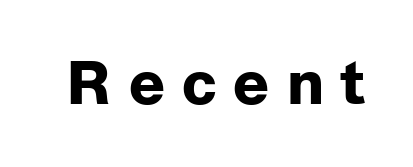
Q: Is the text bold? A: Yes.
Q: Is the text italic (slanted)? A: No, it is upright.
Q: Is the typeface a serif or a sans-serif typeface? A: Sans-serif.
Q: Is the text underlined? A: No.
Q: Is the spacing between letters normal or unusually wide? A: Unusually wide.
Q: Width (condensed, normal, or wide)? A: Normal.
Q: Stroke contrast? A: Low.
Q: x-height? A: Medium.
Q: Monospaced? A: No.
